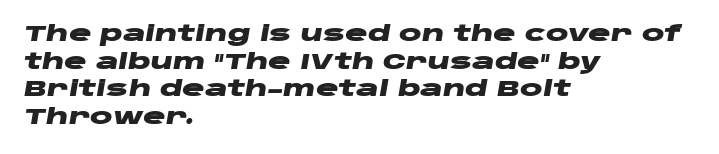
The image shows 21 px bold type, italic (leaning right); set left-aligned, normal line spacing (1.31x), normal letter spacing, not underlined.
